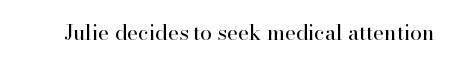
The image shows 21 px text type, upright; set normal letter spacing, not underlined.
